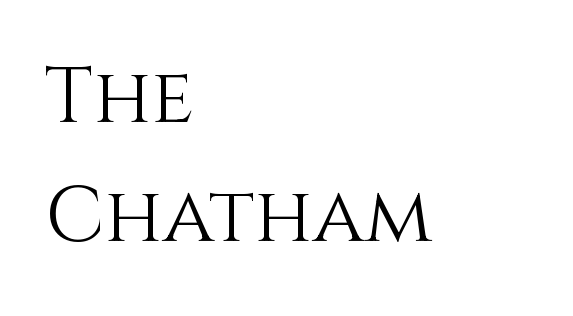
Q: Is the text bold? A: No.
Q: Is the text italic (slanted)? A: No, it is upright.
Q: Is the text underlined? A: No.
Q: How is the paragraph aligned? A: Left-aligned.
Q: Is the spacing between letters normal or unusually wide? A: Normal.
Q: Is the spacing between lines tight, normal or loose? A: Normal.
Q: Width (condensed, normal, or wide)? A: Normal.
Q: Stroke contrast? A: Medium.
Q: x-height? A: Large.
Q: Monospaced? A: No.
